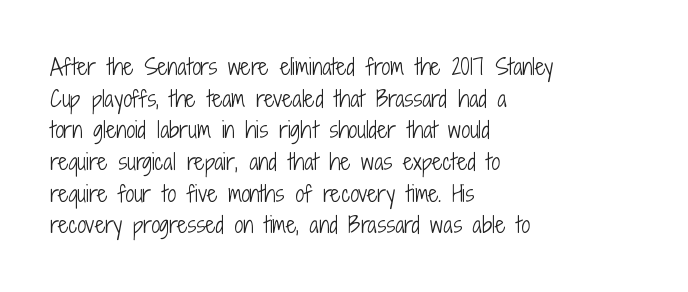
The image shows 22 px text type, upright; set left-aligned, normal line spacing (1.44x), normal letter spacing, not underlined.
